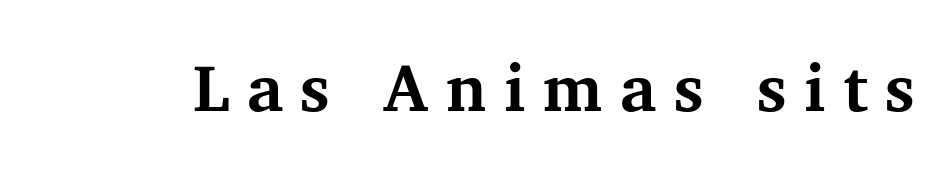
The image shows 66 px bold serif type, upright; set unusually wide letter spacing (+0.26 em), not underlined; medium stroke contrast and a medium x-height.
